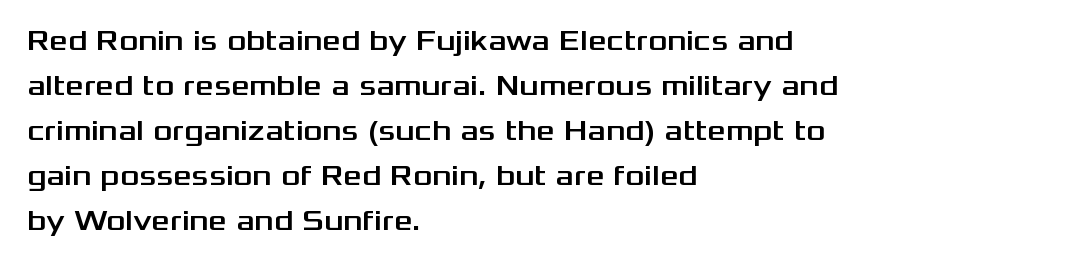
{"serif": "no", "italic": "no", "width": "wide", "stroke_contrast": "medium", "x_height": "medium", "monospaced": "no", "underline": "no", "align": "left", "line_spacing": "normal", "line_spacing_ratio": 1.55, "letter_spacing": "normal", "letter_spacing_em": 0.0, "glyph_px": 29}
